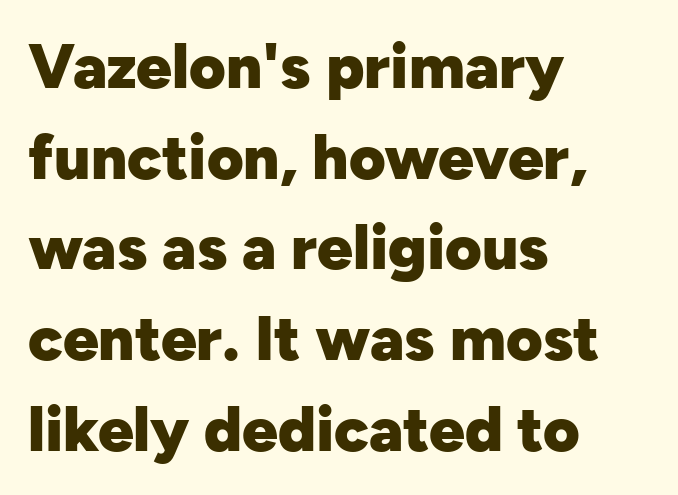
The image shows 63 px heavy sans-serif type, upright; set left-aligned, normal line spacing (1.44x), normal letter spacing, not underlined; low stroke contrast and a medium x-height.
